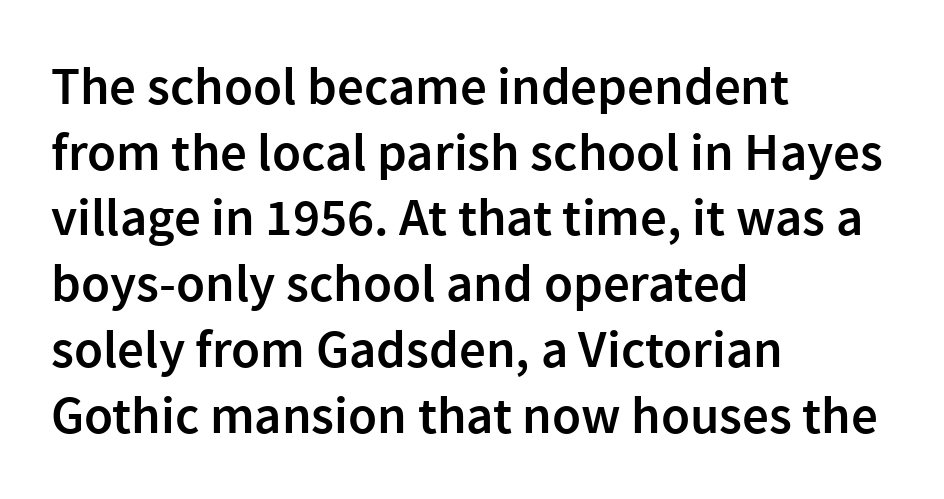
To sum up the face: it is a sans, with no serifs. Is the block centered? No — it sits flush against the left margin. What weight is shown? A semibold, between regular and bold. The tracking reads as untouched default to a designer's eye. The rendering uses natural spacing where letterforms have individual widths. Quick note: underline off.
